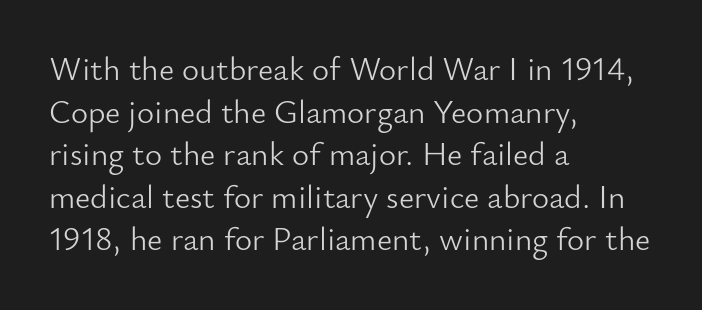
Q: Is the text bold? A: No.
Q: Is the text italic (slanted)? A: No, it is upright.
Q: Is the typeface a serif or a sans-serif typeface? A: Sans-serif.
Q: Is the text underlined? A: No.
Q: How is the paragraph aligned? A: Left-aligned.
Q: Is the spacing between letters normal or unusually wide? A: Normal.
Q: Is the spacing between lines tight, normal or loose? A: Normal.
Q: Width (condensed, normal, or wide)? A: Normal.
Q: Stroke contrast? A: Low.
Q: x-height? A: Small.
Q: Monospaced? A: No.
